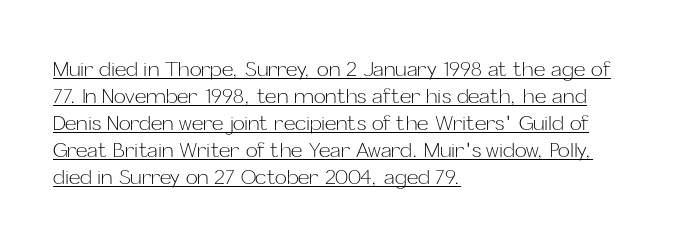
The lettering is marked with a stroke running underneath it. In terms of posture, this sample is upright. No extra ink here — the face is not bold. The designer left line spacing at the default. The text block is weighted toward the left margin, trailing off unevenly rightward. What stands out about the letter spacing? Nothing — it is the standard amount.
